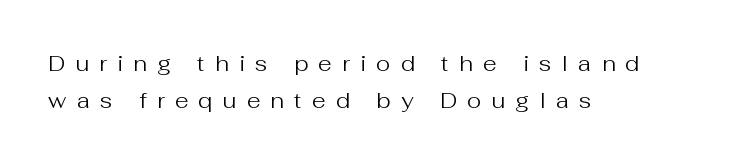
Compared with typical paragraphs, the rows here are spaced about the same. Caption: multi-line text, flush left, ragged right. A light-to-regular cut is what we see here. Glyph-to-glyph distance is far greater than everyday printed text.
